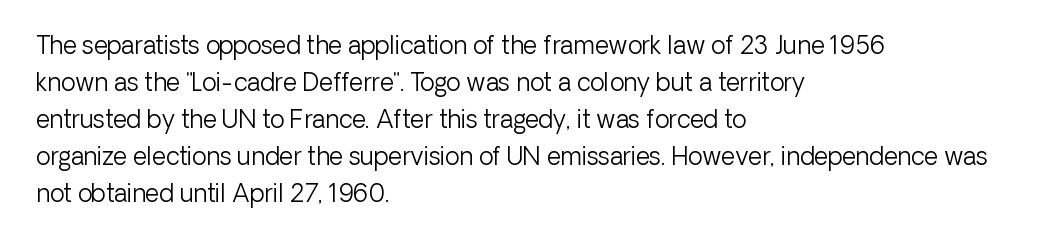
The image shows 24 px text type, upright; set left-aligned, normal line spacing (1.54x), normal letter spacing, not underlined.
